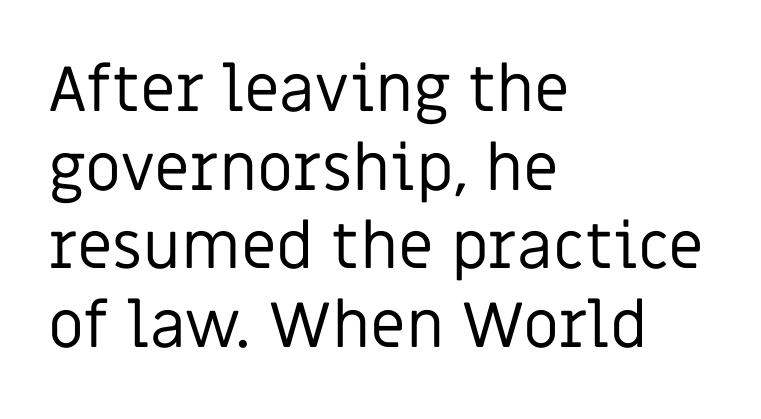
The image shows 64 px regular-weight sans-serif type, upright; set left-aligned, line spacing 1.23x, normal letter spacing, not underlined; low stroke contrast and a large x-height.
